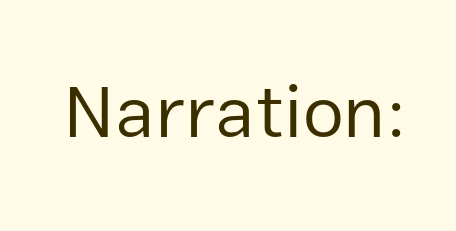
The image shows 74 px regular-weight sans-serif type, upright; set normal letter spacing, not underlined; low stroke contrast and a medium x-height.
